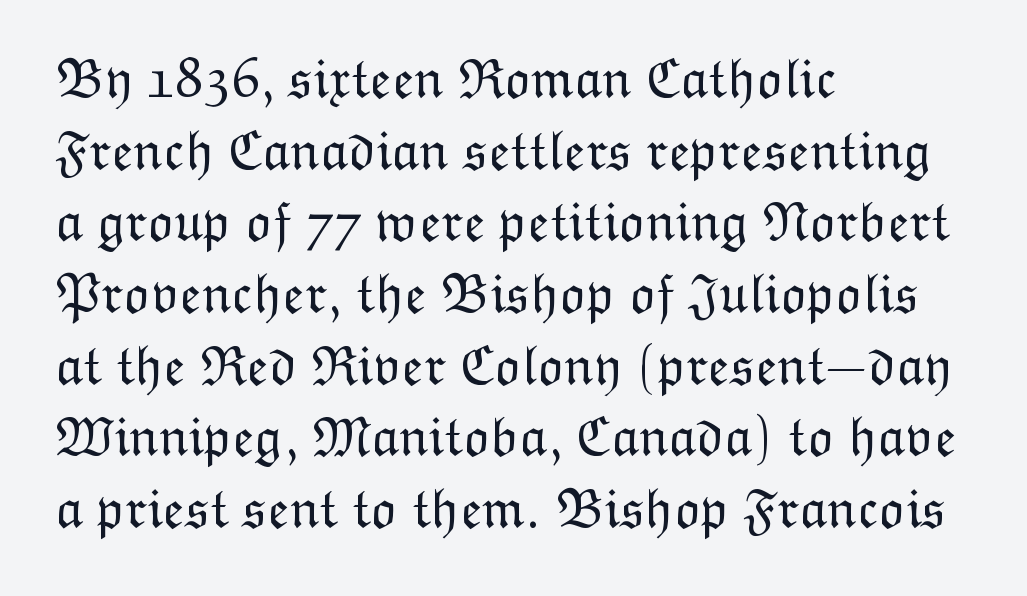
The image shows 56 px light type, upright; set left-aligned, normal line spacing (1.28x), normal letter spacing, not underlined; low stroke contrast and a medium x-height.
